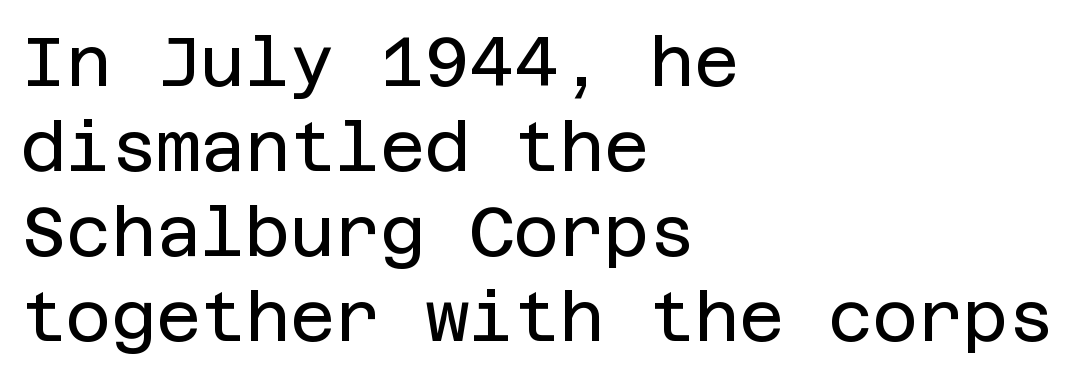
Q: Is the text bold? A: No.
Q: Is the text italic (slanted)? A: No, it is upright.
Q: Is the typeface a serif or a sans-serif typeface? A: Sans-serif.
Q: Is the text underlined? A: No.
Q: How is the paragraph aligned? A: Left-aligned.
Q: Is the spacing between letters normal or unusually wide? A: Normal.
Q: Width (condensed, normal, or wide)? A: Normal.
Q: Stroke contrast? A: Low.
Q: x-height? A: Large.
